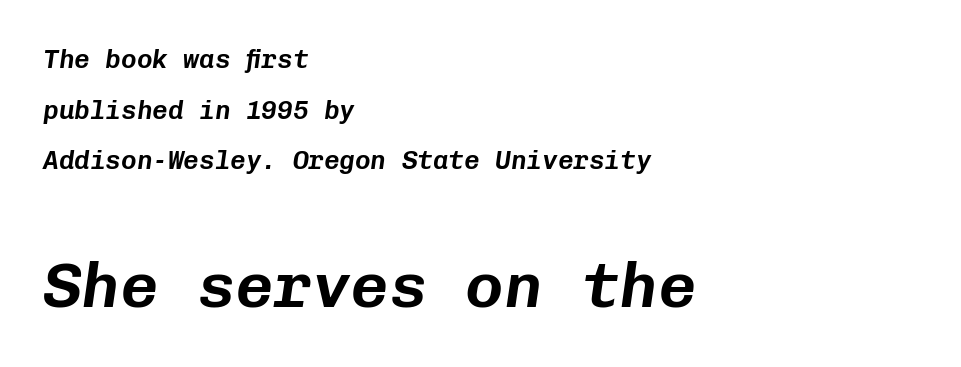
Which of the two is more prominent by size? The second, at the bottom. Anything drawn beneath the words? Only blank space. In terms of posture, this sample is oblique. Leading is clearly above the norm, producing a sparse column. Spacing verdict: monospaced, one width for all characters.
